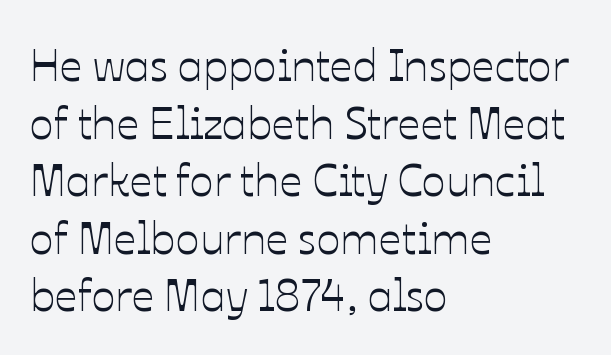
The image shows 45 px text type, upright; set left-aligned, normal line spacing (1.28x), normal letter spacing, not underlined; low stroke contrast and a medium x-height.
